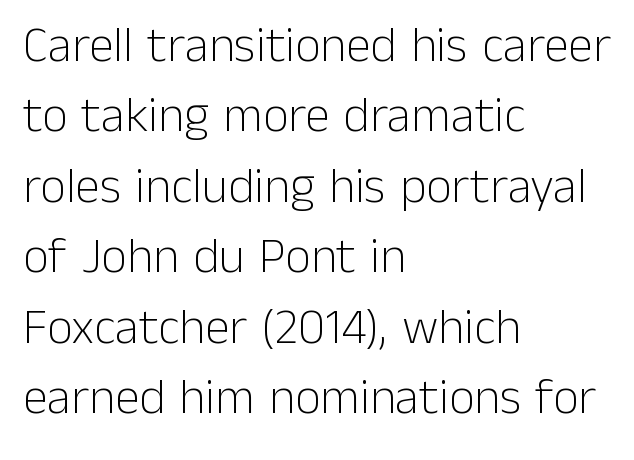
The image shows 50 px light sans-serif type, upright; set left-aligned, normal line spacing (1.41x), normal letter spacing, not underlined; low stroke contrast and a medium x-height.
